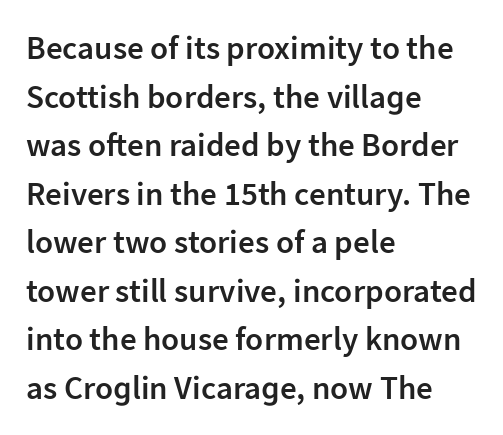
The image shows 33 px semibold sans-serif type, upright; set left-aligned, normal line spacing (1.47x), normal letter spacing, not underlined; low stroke contrast and a medium x-height.
